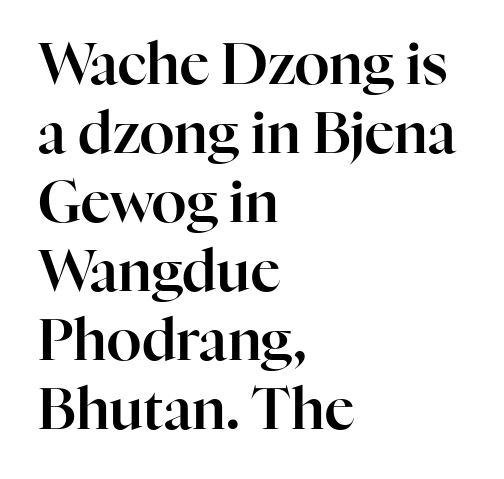
Nope, not italic — everything's standing straight. Any mark beneath the type? The region is blank. These lines are rendered in a variable-pitch font. The letterforms sit shoulder to shoulder at normal distance. Horizontally, the lines are justified to the leading edge only.
